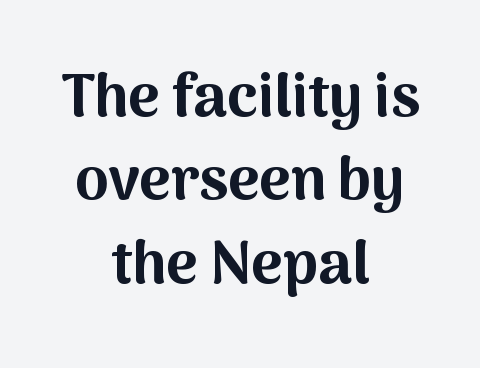
The image shows 60 px bold sans-serif type, upright; set centered, normal line spacing (1.39x), normal letter spacing, not underlined; medium stroke contrast and a medium x-height.
